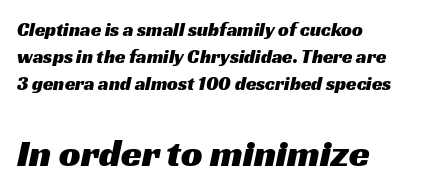
Standard letterfit; no display-style spreading of the glyphs. Bigger letters appear in the bottom chunk; the top chunk is reduced. The rendering uses natural spacing where letterforms have individual widths. Horizontally, the lines are justified to the leading edge only. Leading: standard. Underline: absent.
